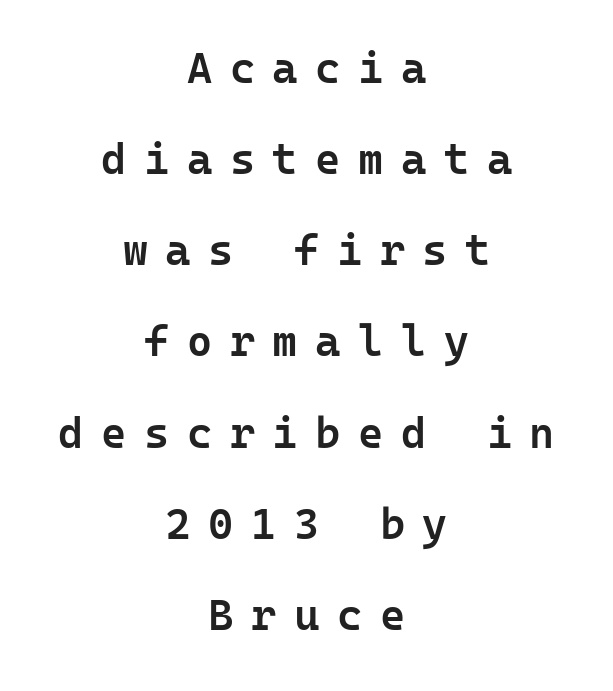
{"serif": "no", "italic": "no", "bold": "semi", "weight": "semibold", "width": "normal", "stroke_contrast": "low", "x_height": "medium", "monospaced": "yes", "underline": "no", "align": "center", "line_spacing": "loose", "line_spacing_ratio": 2.12, "letter_spacing": "wide", "letter_spacing_em": 0.41, "glyph_px": 43}
